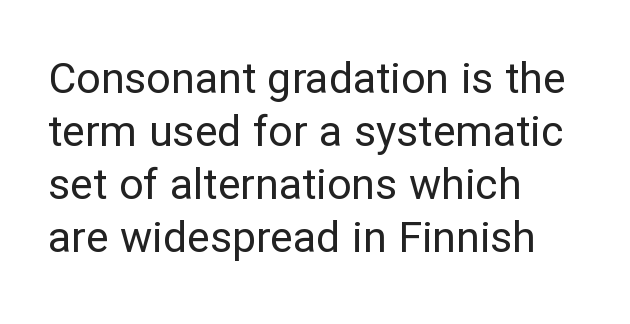
Is the type heavy? It reads as light-to-regular instead. A typesetter would call this proportional, since set widths differ per character. The rendering anchors every line to the left-hand side. Does the lettering tilt? It doesn't — this is upright.
